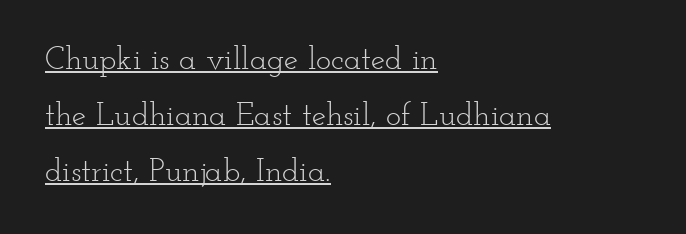
{"serif": "yes", "italic": "no", "bold": "no", "weight": "light", "width": "wide", "stroke_contrast": "low", "x_height": "small", "monospaced": "no", "underline": "yes", "align": "left", "line_spacing_ratio": 1.75, "letter_spacing": "normal", "letter_spacing_em": 0.0, "glyph_px": 32}
